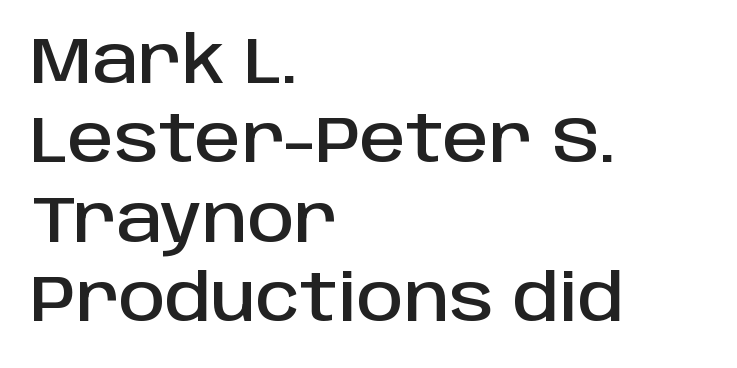
Q: Is the text italic (slanted)? A: No, it is upright.
Q: Is the typeface a serif or a sans-serif typeface? A: Sans-serif.
Q: Is the text underlined? A: No.
Q: How is the paragraph aligned? A: Left-aligned.
Q: Is the spacing between letters normal or unusually wide? A: Normal.
Q: Width (condensed, normal, or wide)? A: Normal.
Q: Stroke contrast? A: Low.
Q: x-height? A: Large.
Q: Monospaced? A: No.
